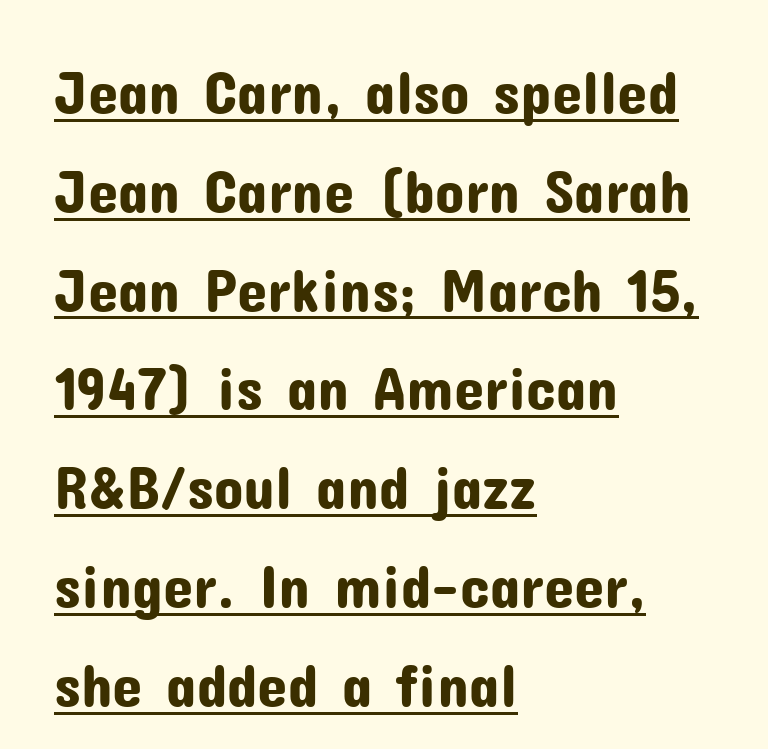
{"serif": "no", "italic": "no", "width": "normal", "stroke_contrast": "low", "x_height": "medium", "monospaced": "no", "underline": "yes", "align": "left", "line_spacing": "normal", "line_spacing_ratio": 1.62, "letter_spacing": "normal", "letter_spacing_em": 0.0, "glyph_px": 61}
